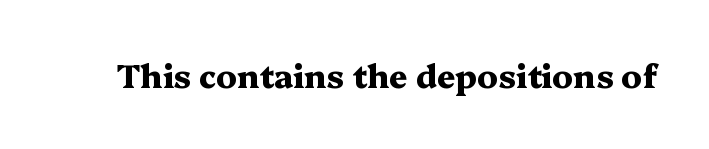
The image shows 32 px heavy, wide serif type, upright; set normal letter spacing, not underlined; medium stroke contrast and a medium x-height.
